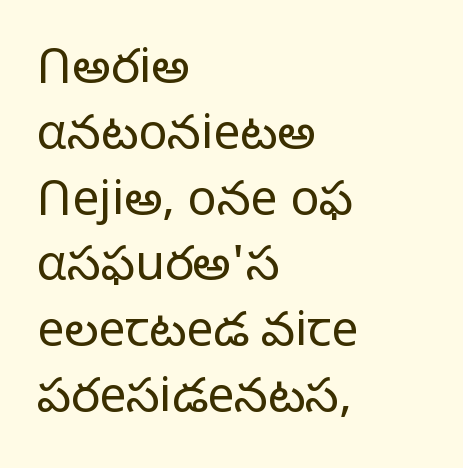
The image shows 48 px light sans-serif type, upright; set left-aligned, normal line spacing (1.37x), normal letter spacing, not underlined; low stroke contrast and a medium x-height.
